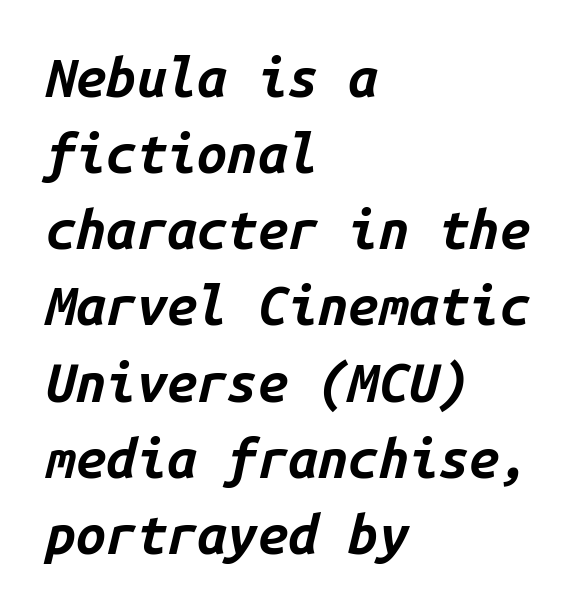
Q: Is the text bold? A: Yes.
Q: Is the text italic (slanted)? A: Yes, it leans right by about 14 degrees.
Q: Is the text underlined? A: No.
Q: How is the paragraph aligned? A: Left-aligned.
Q: Is the spacing between letters normal or unusually wide? A: Normal.
Q: Is the spacing between lines tight, normal or loose? A: Normal.
Q: Width (condensed, normal, or wide)? A: Normal.
Q: Stroke contrast? A: Low.
Q: x-height? A: Medium.
Q: Monospaced? A: Yes.
